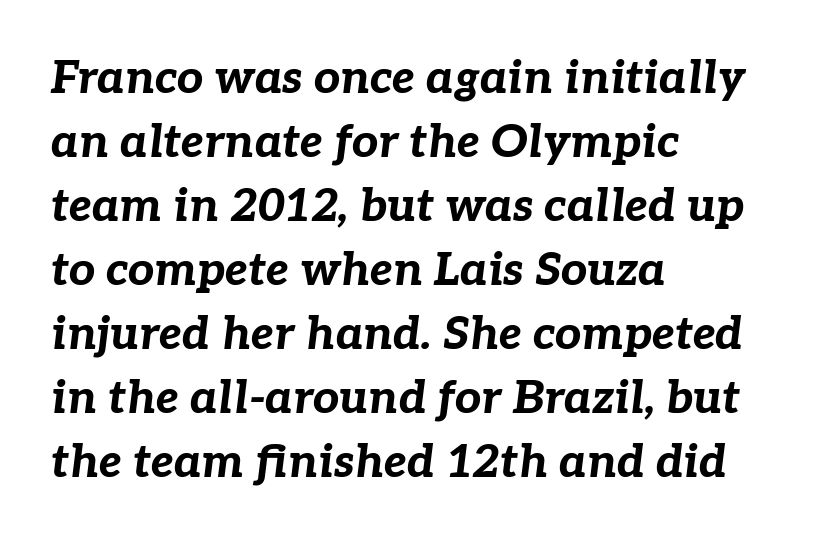
{"italic": "yes", "lean": "right", "slant_degrees": 7, "bold": "yes", "weight": "bold", "width": "normal", "stroke_contrast": "low", "x_height": "medium", "monospaced": "no", "underline": "no", "align": "left", "line_spacing": "normal", "line_spacing_ratio": 1.39, "letter_spacing": "normal", "letter_spacing_em": 0.0, "glyph_px": 46}
